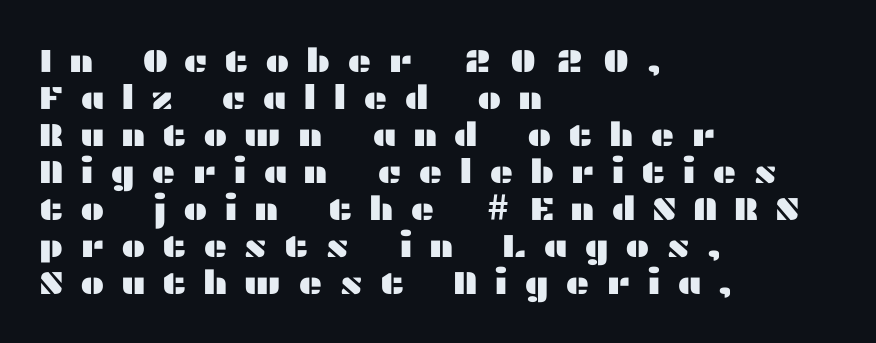
The image shows 33 px wide sans-serif type, upright; set left-aligned, tight line spacing (1.12x), unusually wide letter spacing (+0.49 em), not underlined; medium stroke contrast and a medium x-height.
